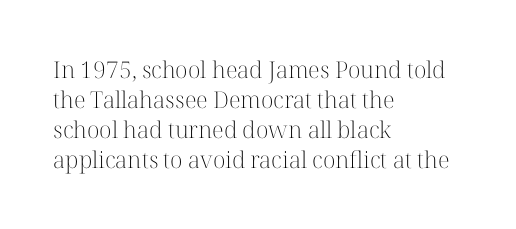
Teacher's note: observe the even left margin — that is flush-left alignment. Does extra space separate the letters? No, they use regular spacing. In terms of posture, this sample is upright. The glyphs are unaccompanied by any horizontal stroke below them. The lines sit at an ordinary, default distance from one another.
